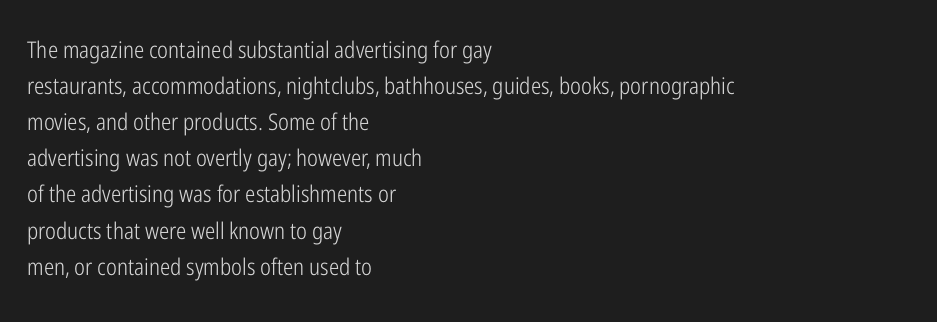
Q: Is the text bold? A: No.
Q: Is the text italic (slanted)? A: No, it is upright.
Q: Is the text underlined? A: No.
Q: How is the paragraph aligned? A: Left-aligned.
Q: Is the spacing between letters normal or unusually wide? A: Normal.
Q: Is the spacing between lines tight, normal or loose? A: Normal.
